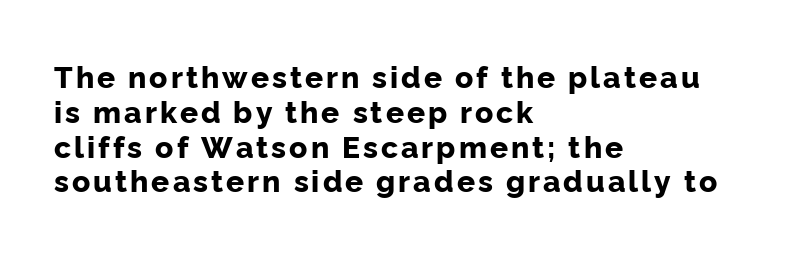
{"serif": "no", "italic": "no", "bold": "yes", "weight": "bold", "width": "normal", "stroke_contrast": "low", "x_height": "medium", "monospaced": "no", "underline": "no", "align": "left", "line_spacing_ratio": 1.16, "glyph_px": 30}
